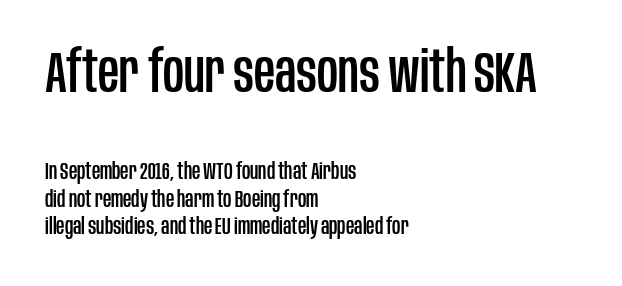
The image shows 58 px condensed sans-serif type, upright; set left-aligned, line spacing 1.19x, normal letter spacing, not underlined; the first (top) block is 2.52x larger; low stroke contrast and a large x-height.
